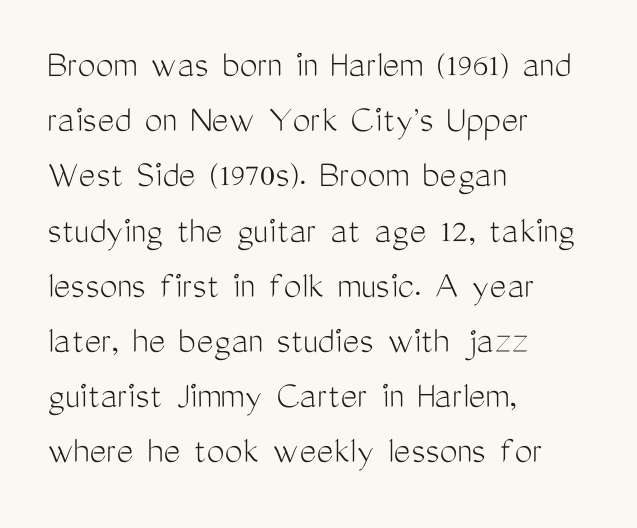
Character widths vary here, with narrow letters taking less room than wide ones. No chunkiness to these letters — they're not bold. The lines in this sample share a left origin and differ only in where they stop. One glance says typical: line gaps are just what's usual. Unmarked baselines from the first word to the last. The font's upright variant was chosen for this text.
